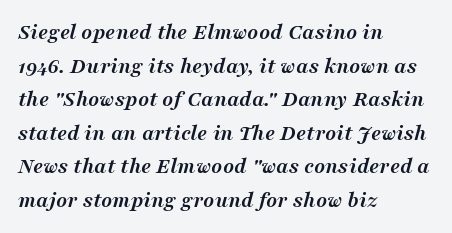
{"italic": "yes", "lean": "right", "slant_degrees": 16, "bold": "yes", "underline": "no", "align": "left", "line_spacing": "normal", "line_spacing_ratio": 1.46, "letter_spacing": "normal", "letter_spacing_em": 0.0, "glyph_px": 23}
